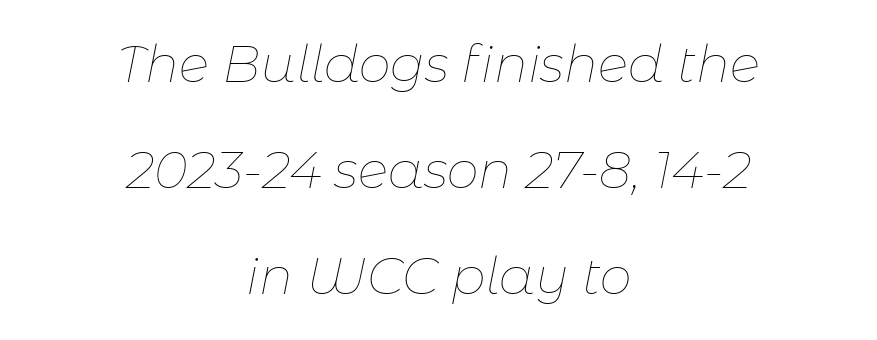
You could not count columns in this text — the font is proportionally spaced. This sample uses an oblique cut, with every glyph tilted off the vertical. The area under the type is left untouched. Airy leading.
